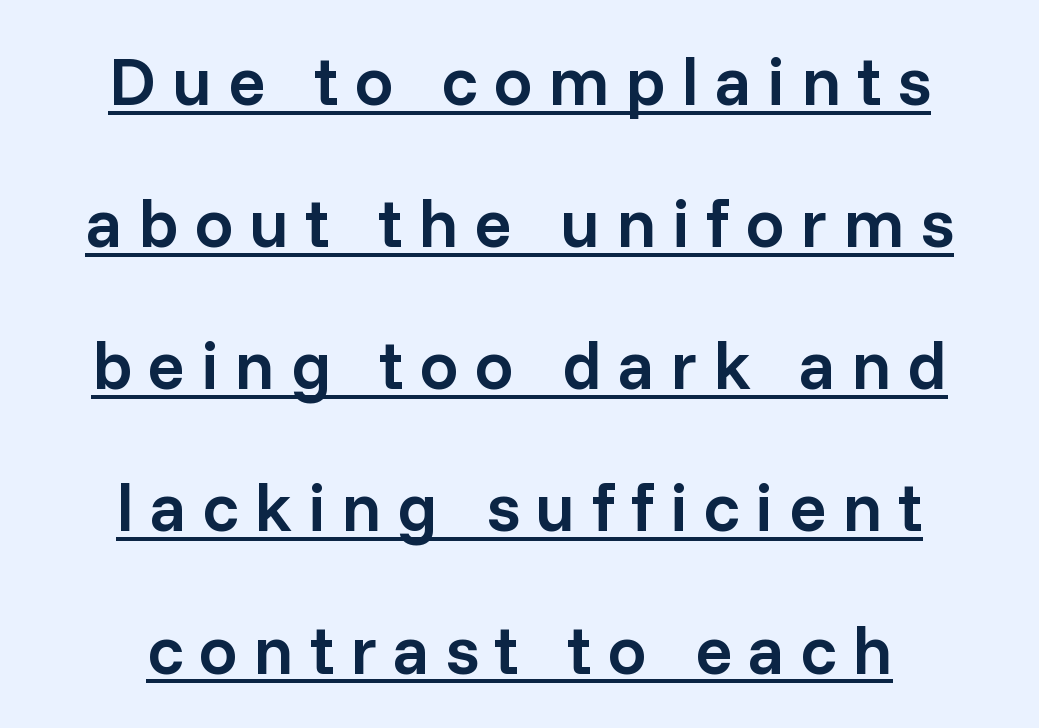
Q: Is the text bold? A: Semi-bold.
Q: Is the text italic (slanted)? A: No, it is upright.
Q: Is the typeface a serif or a sans-serif typeface? A: Sans-serif.
Q: Is the text underlined? A: Yes.
Q: How is the paragraph aligned? A: Centered.
Q: Is the spacing between letters normal or unusually wide? A: Unusually wide.
Q: Is the spacing between lines tight, normal or loose? A: Loose.
Q: Width (condensed, normal, or wide)? A: Normal.
Q: Stroke contrast? A: Low.
Q: x-height? A: Medium.
Q: Monospaced? A: No.
